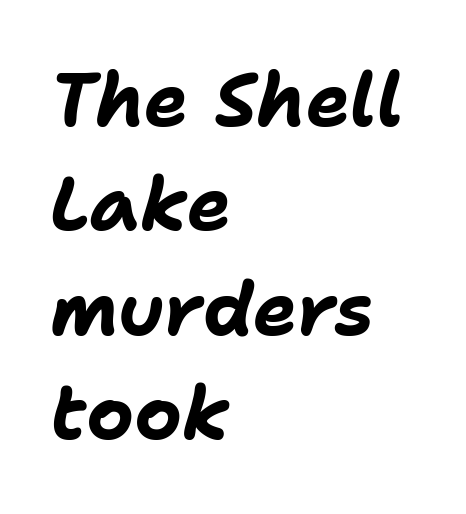
The image shows 74 px bold type, italic (leaning right); set left-aligned, normal line spacing (1.41x), normal letter spacing, not underlined; low stroke contrast and a medium x-height.
